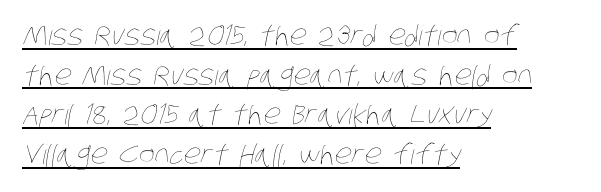
The passage shown has conventional tracking throughout. The leading is moderate, giving the passage an even texture. Somebody hit Ctrl+U on this one — the words are underlined. A student would call this left alignment; a typographer would say flush left, rag right. The strokes are not fattened; the text isn't bold.
